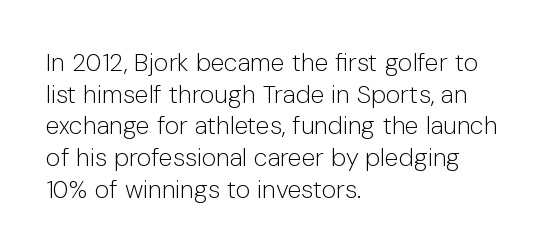
{"italic": "no", "bold": "no", "underline": "no", "align": "left", "line_spacing": "normal", "line_spacing_ratio": 1.27, "letter_spacing": "normal", "letter_spacing_em": 0.0, "glyph_px": 25}
